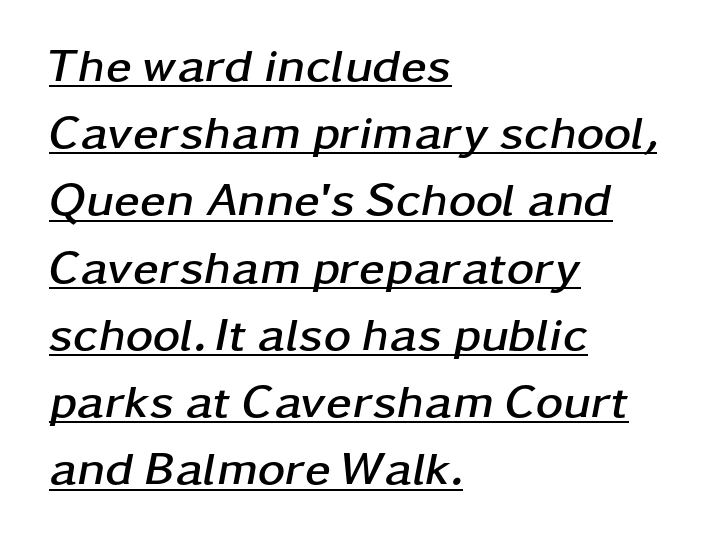
The image shows 47 px semibold, wide type, italic (leaning right); set left-aligned, normal line spacing (1.43x), normal letter spacing, underlined; low stroke contrast and a medium x-height.
